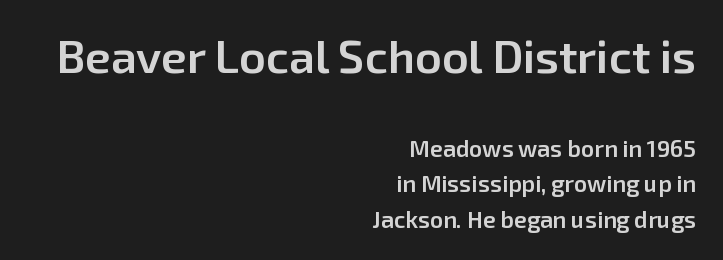
Q: Is the text bold? A: Semi-bold.
Q: Is the text italic (slanted)? A: No, it is upright.
Q: Is the typeface a serif or a sans-serif typeface? A: Sans-serif.
Q: Is the text underlined? A: No.
Q: How is the paragraph aligned? A: Right-aligned.
Q: Is the spacing between letters normal or unusually wide? A: Normal.
Q: Is the spacing between lines tight, normal or loose? A: Normal.
Q: Which block of text is set in a larger size, the first (top) or the second (bottom)? A: The first (top) one.
Q: Width (condensed, normal, or wide)? A: Normal.
Q: Stroke contrast? A: Low.
Q: x-height? A: Medium.
Q: Monospaced? A: No.
